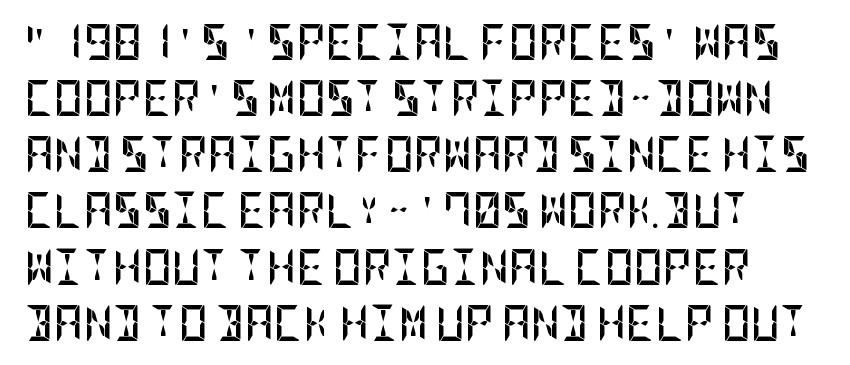
Q: Is the text bold? A: Yes.
Q: Is the text italic (slanted)? A: No, it is upright.
Q: Is the typeface a serif or a sans-serif typeface? A: Sans-serif.
Q: Is the text underlined? A: No.
Q: Is the spacing between letters normal or unusually wide? A: Normal.
Q: Is the spacing between lines tight, normal or loose? A: Normal.
Q: Width (condensed, normal, or wide)? A: Condensed.
Q: Stroke contrast? A: Low.
Q: x-height? A: Large.
